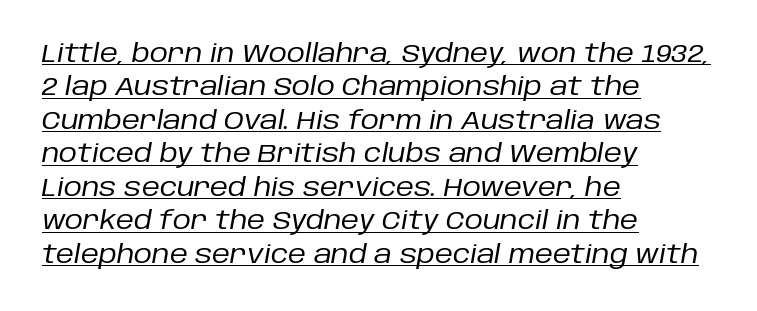
{"italic": "yes", "lean": "right", "slant_degrees": 10, "bold": "no", "underline": "yes", "align": "left", "line_spacing": "normal", "line_spacing_ratio": 1.34, "letter_spacing": "normal", "letter_spacing_em": 0.0, "glyph_px": 25}
